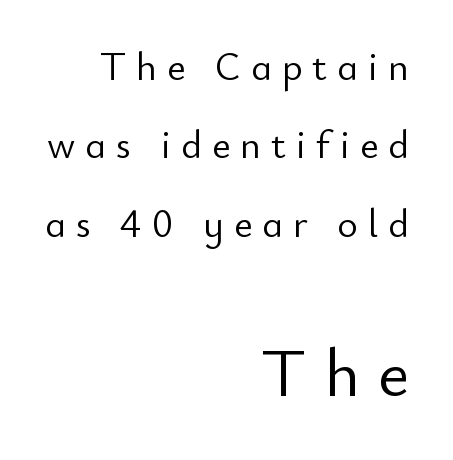
The image shows 68 px light sans-serif type, upright; set right-aligned, loose line spacing (2.01x), unusually wide letter spacing (+0.26 em), not underlined; the second (bottom) block is 1.74x larger; low stroke contrast and a small x-height.
